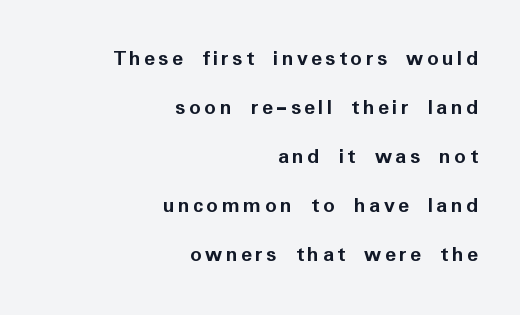
Q: Is the text bold? A: Yes.
Q: Is the text italic (slanted)? A: No, it is upright.
Q: Is the text underlined? A: No.
Q: How is the paragraph aligned? A: Right-aligned.
Q: Is the spacing between lines tight, normal or loose? A: Loose.
